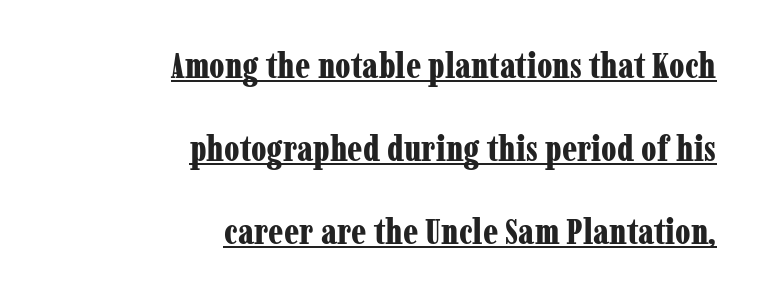
Small tapered or slab feet sit at the stroke ends, so this counts as serif. A dark, heavy texture on the line: the type is bold. The lettering is marked with a stroke running underneath it. Observe the ordinary spacing: letters are neighbours, not strangers. The vertical gap from one line to the next is large. Right-aligned paragraph, ragged on the left.
